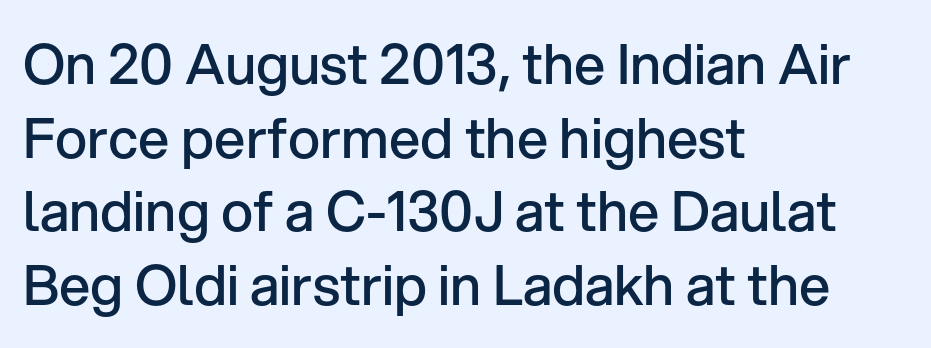
The image shows 55 px semibold sans-serif type, upright; set left-aligned, normal line spacing (1.34x), normal letter spacing, not underlined; low stroke contrast and a medium x-height.
